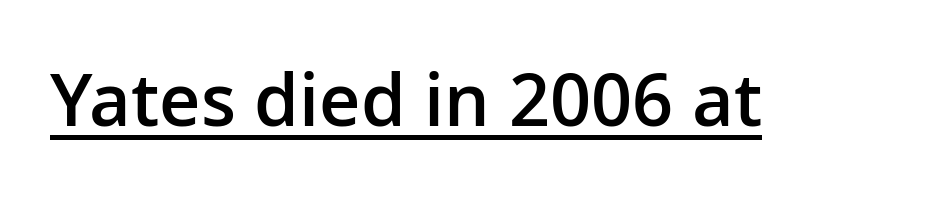
Q: Is the text bold? A: Semi-bold.
Q: Is the text italic (slanted)? A: No, it is upright.
Q: Is the typeface a serif or a sans-serif typeface? A: Sans-serif.
Q: Is the text underlined? A: Yes.
Q: Is the spacing between letters normal or unusually wide? A: Normal.
Q: Width (condensed, normal, or wide)? A: Normal.
Q: Stroke contrast? A: Low.
Q: x-height? A: Medium.
Q: Monospaced? A: No.
